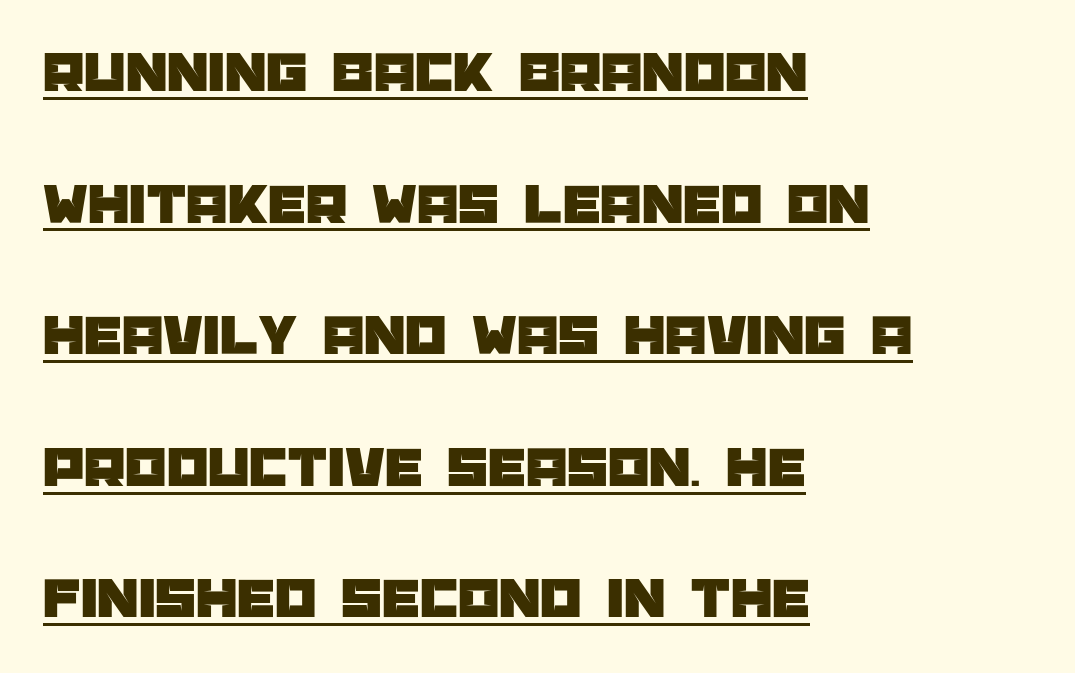
Q: Is the text italic (slanted)? A: No, it is upright.
Q: Is the typeface a serif or a sans-serif typeface? A: Sans-serif.
Q: Is the text underlined? A: Yes.
Q: How is the paragraph aligned? A: Left-aligned.
Q: Is the spacing between letters normal or unusually wide? A: Normal.
Q: Is the spacing between lines tight, normal or loose? A: Loose.
Q: Width (condensed, normal, or wide)? A: Normal.
Q: Stroke contrast? A: Low.
Q: x-height? A: Large.
Q: Monospaced? A: No.
